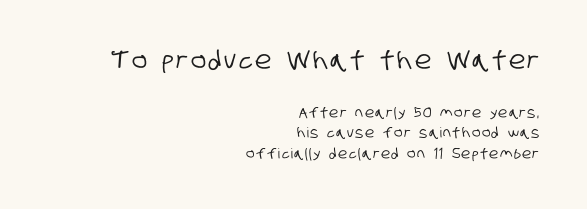
The image shows 25 px text type; set right-aligned, normal line spacing (1.47x), not underlined; the first (top) block is 1.79x larger.
